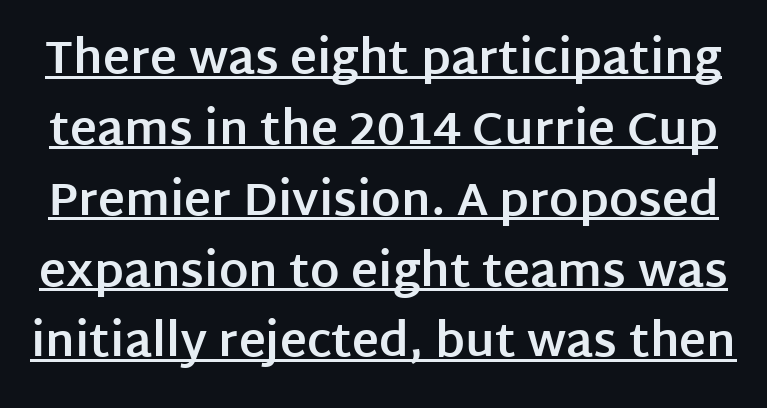
{"serif": "no", "italic": "no", "bold": "yes", "weight": "bold", "width": "normal", "stroke_contrast": "low", "x_height": "large", "monospaced": "no", "underline": "yes", "line_spacing": "normal", "line_spacing_ratio": 1.54, "letter_spacing": "normal", "letter_spacing_em": 0.0, "glyph_px": 46}
